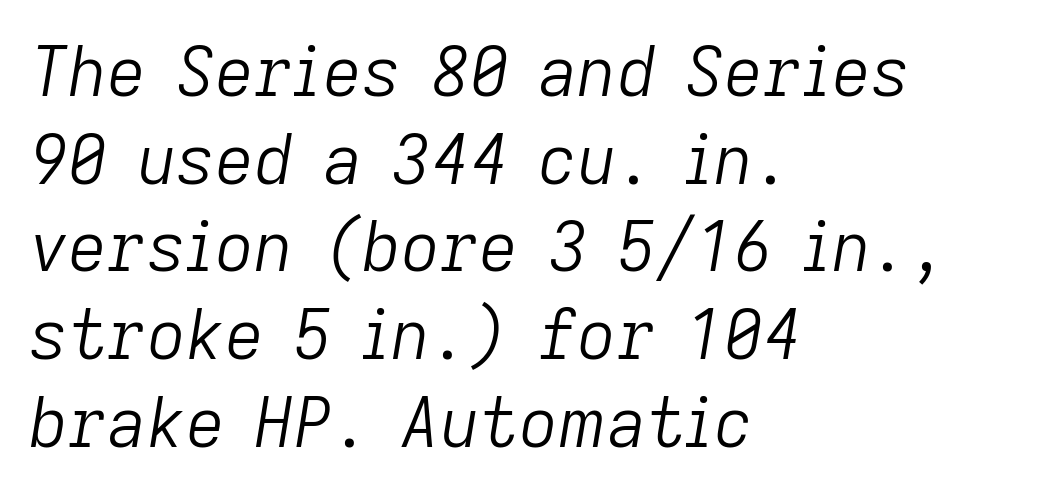
Q: Is the text bold? A: No.
Q: Is the text italic (slanted)? A: Yes, it leans right by about 9 degrees.
Q: Is the text underlined? A: No.
Q: How is the paragraph aligned? A: Left-aligned.
Q: Is the spacing between letters normal or unusually wide? A: Normal.
Q: Is the spacing between lines tight, normal or loose? A: Normal.
Q: Width (condensed, normal, or wide)? A: Normal.
Q: Stroke contrast? A: Low.
Q: x-height? A: Medium.
Q: Monospaced? A: No.
